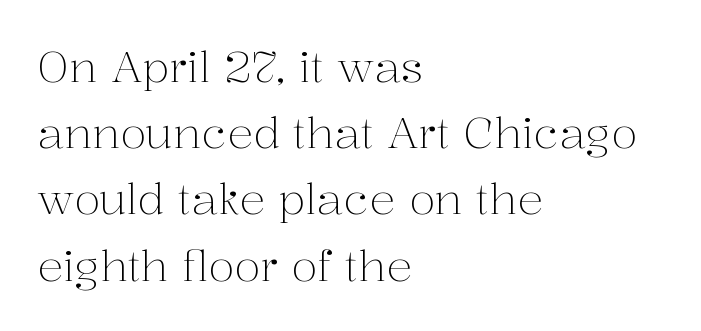
The rendering anchors every line to the left-hand side. One glance says typical: line gaps are just what's usual. Observe the serifs anchoring each vertical stroke in this sample. The letters stand upright; this is a roman face.
